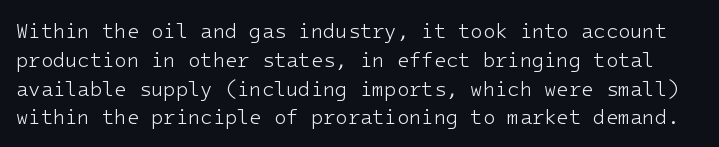
Q: Is the text bold? A: No.
Q: Is the text italic (slanted)? A: No, it is upright.
Q: Is the text underlined? A: No.
Q: Is the spacing between letters normal or unusually wide? A: Normal.
Q: Is the spacing between lines tight, normal or loose? A: Normal.
